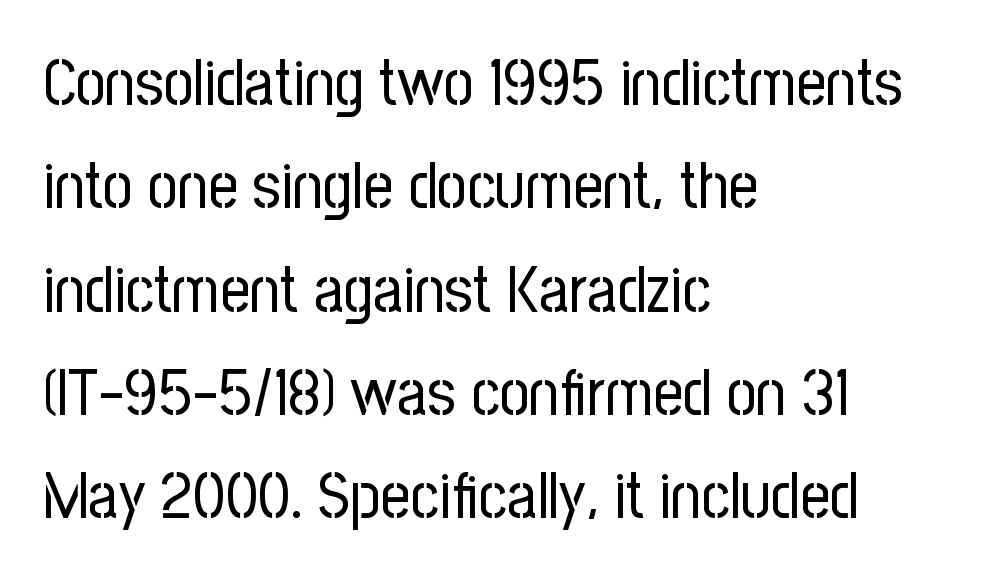
Q: Is the text bold? A: No.
Q: Is the text italic (slanted)? A: No, it is upright.
Q: Is the typeface a serif or a sans-serif typeface? A: Sans-serif.
Q: Is the text underlined? A: No.
Q: How is the paragraph aligned? A: Left-aligned.
Q: Is the spacing between letters normal or unusually wide? A: Normal.
Q: Is the spacing between lines tight, normal or loose? A: Normal.
Q: Width (condensed, normal, or wide)? A: Condensed.
Q: Stroke contrast? A: Low.
Q: x-height? A: Medium.
Q: Monospaced? A: No.
